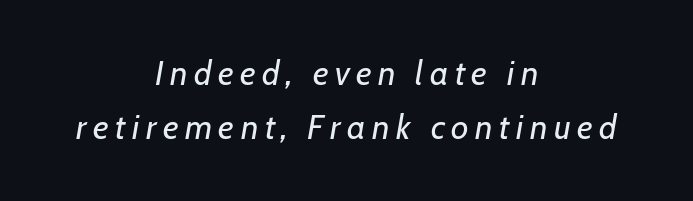
Q: Is the text bold? A: No.
Q: Is the text italic (slanted)? A: Yes, it leans right by about 7 degrees.
Q: Is the text underlined? A: No.
Q: How is the paragraph aligned? A: Centered.
Q: Is the spacing between lines tight, normal or loose? A: Normal.
Q: Width (condensed, normal, or wide)? A: Normal.
Q: Stroke contrast? A: Low.
Q: x-height? A: Medium.
Q: Monospaced? A: No.
